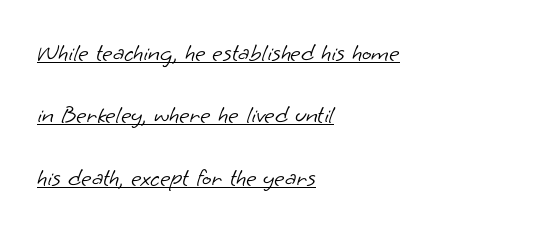
Stems here are at most as thick as an everyday book face. Underlined type. Standard letterfit; no display-style spreading of the glyphs. Airy leading. Typeset ragged right — the left edge is the straight one.
